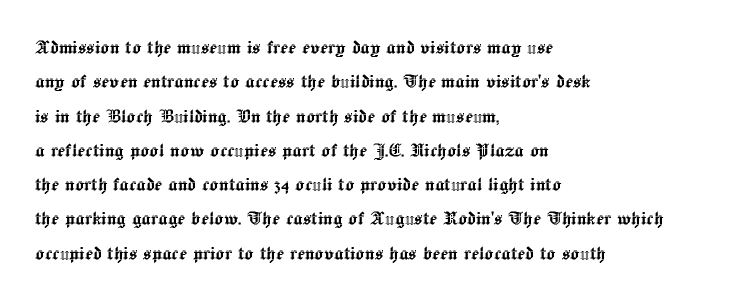
The image shows 23 px text type, upright; set left-aligned, normal line spacing (1.49x), normal letter spacing, not underlined.
